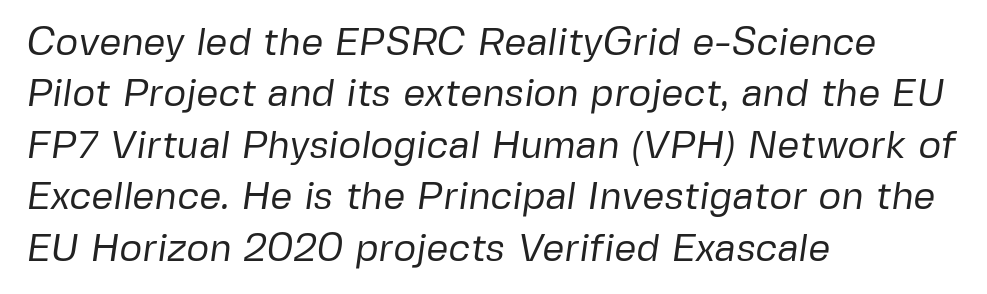
Q: Is the text bold? A: No.
Q: Is the typeface a serif or a sans-serif typeface? A: Sans-serif.
Q: Is the text underlined? A: No.
Q: How is the paragraph aligned? A: Left-aligned.
Q: Is the spacing between letters normal or unusually wide? A: Normal.
Q: Is the spacing between lines tight, normal or loose? A: Normal.
Q: Width (condensed, normal, or wide)? A: Normal.
Q: Stroke contrast? A: Low.
Q: x-height? A: Medium.
Q: Monospaced? A: No.
